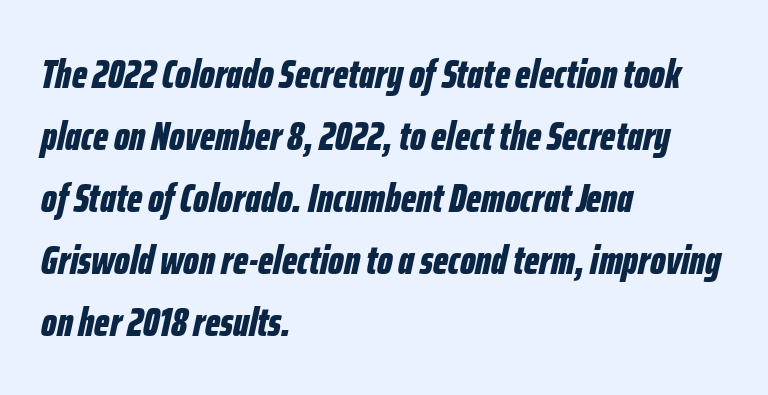
{"italic": "yes", "lean": "right", "slant_degrees": 12, "bold": "yes", "weight": "bold", "width": "condensed", "stroke_contrast": "low", "x_height": "medium", "monospaced": "no", "underline": "no", "align": "left", "line_spacing": "normal", "line_spacing_ratio": 1.51, "letter_spacing": "normal", "letter_spacing_em": 0.0, "glyph_px": 41}
